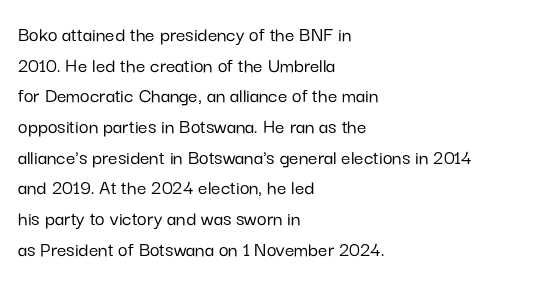
Q: Is the text italic (slanted)? A: No, it is upright.
Q: Is the text underlined? A: No.
Q: How is the paragraph aligned? A: Left-aligned.
Q: Is the spacing between letters normal or unusually wide? A: Normal.
Q: Is the spacing between lines tight, normal or loose? A: Normal.
